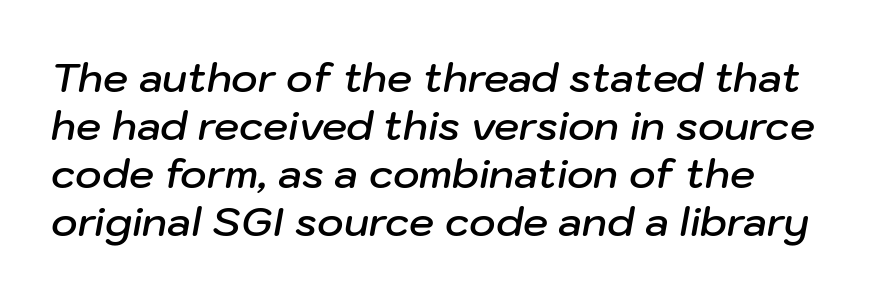
Clear beneath every line of the passage. Looks like regular typesetting: each glyph gets only the width it needs. This sample uses plain, unmodified letter spacing. Italic? Definitely — the glyphs are oblique.
